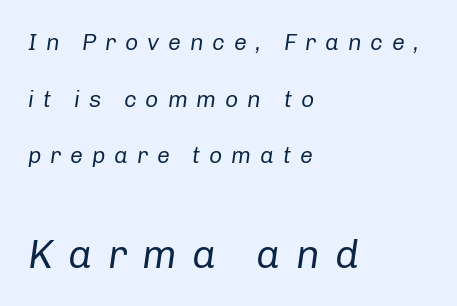
Observe the lean: these are italic letterforms. The designer dialed line spacing up above the default. The emphasis by scale lands on block number two, below. The rendering anchors every line to the left-hand side.
